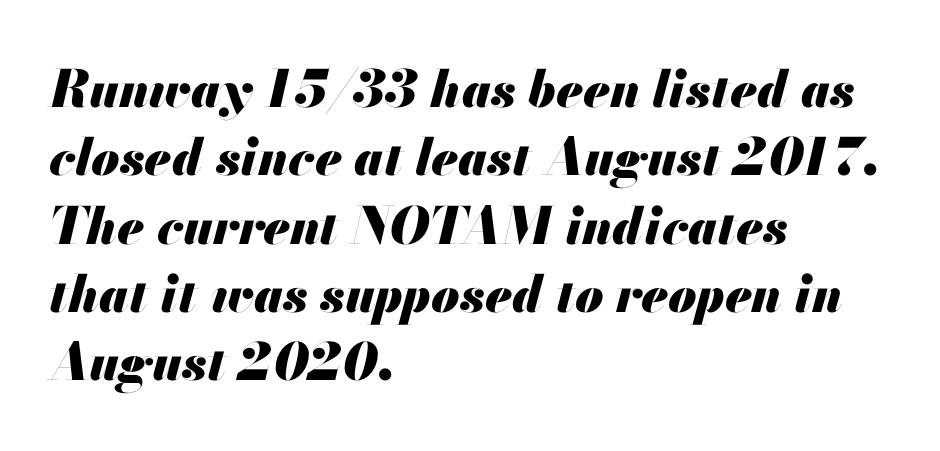
Q: Is the text bold? A: Yes.
Q: Is the text italic (slanted)? A: Yes, it leans right by about 13 degrees.
Q: Is the text underlined? A: No.
Q: How is the paragraph aligned? A: Left-aligned.
Q: Is the spacing between letters normal or unusually wide? A: Normal.
Q: Is the spacing between lines tight, normal or loose? A: Normal.
Q: Width (condensed, normal, or wide)? A: Normal.
Q: Stroke contrast? A: Medium.
Q: x-height? A: Small.
Q: Monospaced? A: No.
